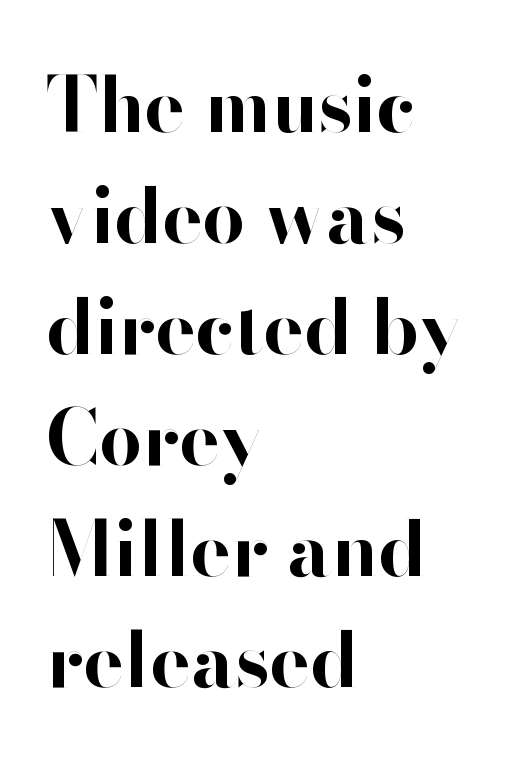
The image shows 76 px bold sans-serif type, upright; set left-aligned, normal line spacing (1.46x), normal letter spacing, not underlined; high stroke contrast and a small x-height.
